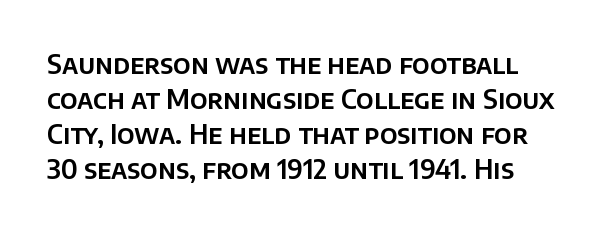
Q: Is the text italic (slanted)? A: No, it is upright.
Q: Is the text underlined? A: No.
Q: Is the spacing between letters normal or unusually wide? A: Normal.
Q: Is the spacing between lines tight, normal or loose? A: Normal.
